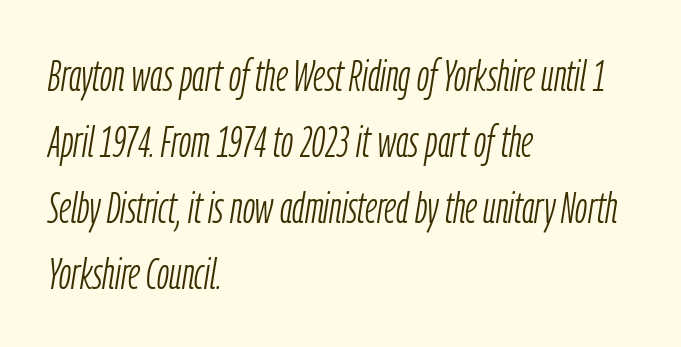
Line starts are locked; line ends wander. Stroke mass is kept to a normal reading level or below. These lines are rendered in a variable-pitch font. Lines of text with bare space underneath. Does extra space separate the letters? No, they use regular spacing. The face used here has a pronounced slope to its letters.
